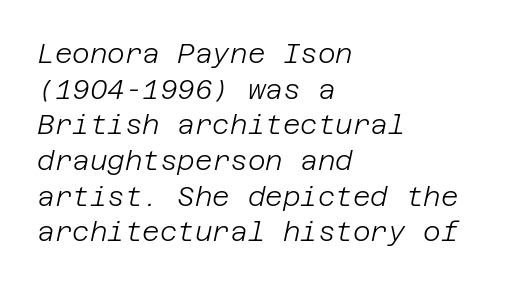
{"italic": "yes", "lean": "right", "slant_degrees": 12, "bold": "no", "underline": "no", "align": "left", "line_spacing": "normal", "line_spacing_ratio": 1.32, "letter_spacing": "normal", "letter_spacing_em": 0.0, "glyph_px": 27}
